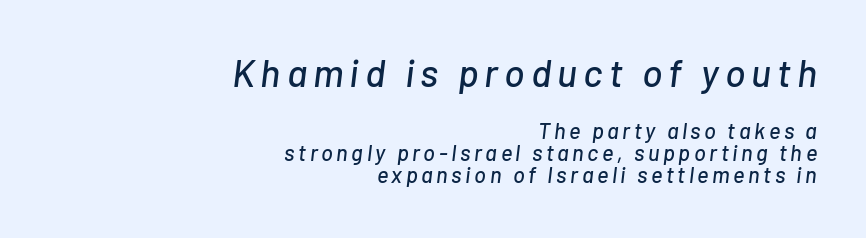
The image shows 38 px text type, italic (leaning right); set right-aligned, tight line spacing (1.0x), not underlined; the first (top) block is 1.73x larger; low stroke contrast and a medium x-height.
